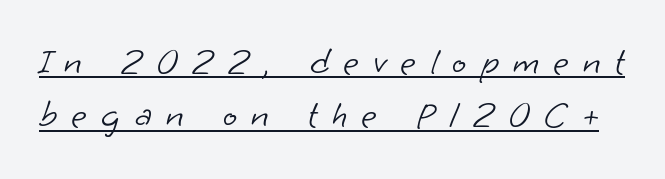
Q: Is the text bold? A: No.
Q: Is the typeface a serif or a sans-serif typeface? A: Sans-serif.
Q: Is the text underlined? A: Yes.
Q: Is the spacing between letters normal or unusually wide? A: Unusually wide.
Q: Is the spacing between lines tight, normal or loose? A: Normal.
Q: Width (condensed, normal, or wide)? A: Normal.
Q: Stroke contrast? A: Low.
Q: x-height? A: Small.
Q: Monospaced? A: No.
